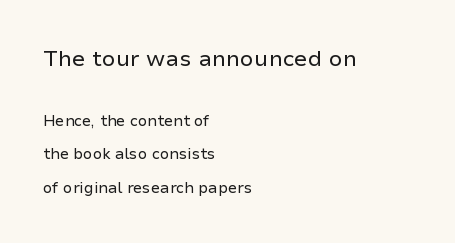
{"italic": "no", "bold": "no", "underline": "no", "align": "left", "line_spacing": "loose", "line_spacing_ratio": 2.24, "letter_spacing": "normal", "letter_spacing_em": 0.0, "larger_block": "first", "size_ratio": 1.47, "glyph_px": 22}
